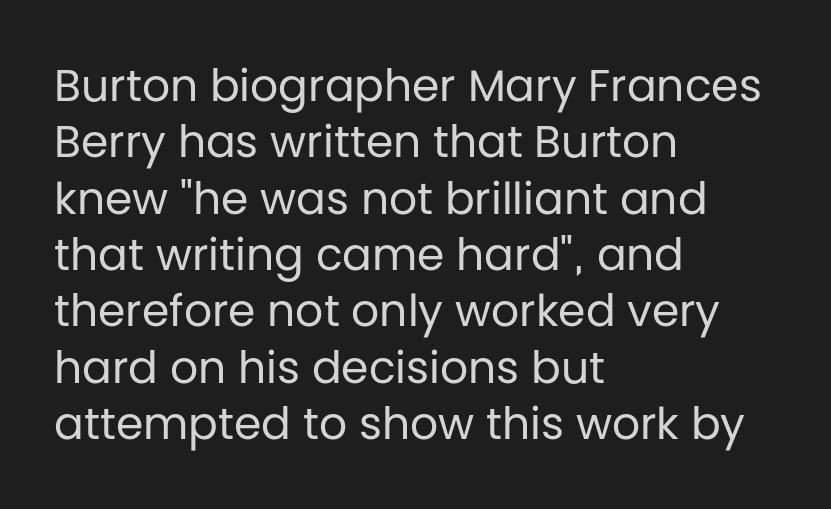
{"serif": "no", "italic": "no", "bold": "no", "weight": "regular", "width": "normal", "stroke_contrast": "low", "x_height": "large", "monospaced": "no", "underline": "no", "align": "left", "line_spacing": "normal", "line_spacing_ratio": 1.28, "letter_spacing": "normal", "letter_spacing_em": 0.0, "glyph_px": 44}
